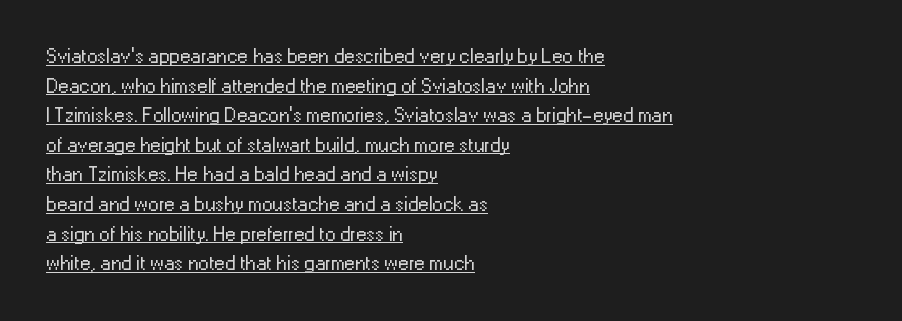
Q: Is the text bold? A: No.
Q: Is the text italic (slanted)? A: No, it is upright.
Q: Is the text underlined? A: Yes.
Q: How is the paragraph aligned? A: Left-aligned.
Q: Is the spacing between letters normal or unusually wide? A: Normal.
Q: Is the spacing between lines tight, normal or loose? A: Normal.
